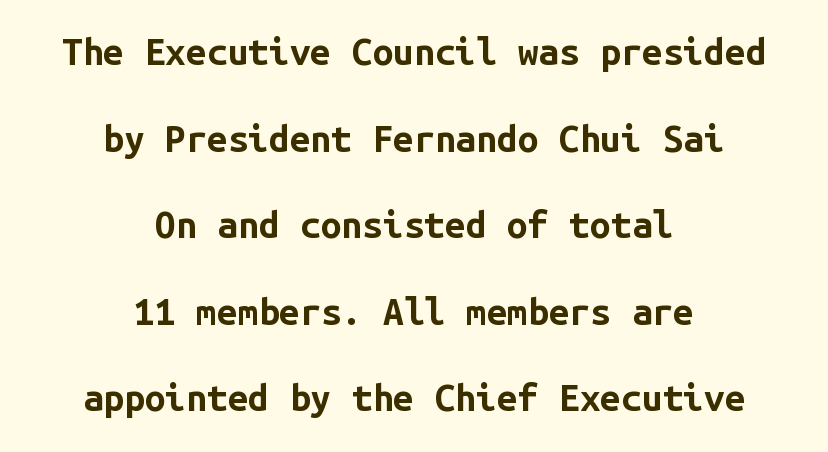
Q: Is the text bold? A: Yes.
Q: Is the text italic (slanted)? A: No, it is upright.
Q: Is the typeface a serif or a sans-serif typeface? A: Sans-serif.
Q: Is the text underlined? A: No.
Q: How is the paragraph aligned? A: Centered.
Q: Is the spacing between letters normal or unusually wide? A: Normal.
Q: Is the spacing between lines tight, normal or loose? A: Loose.
Q: Width (condensed, normal, or wide)? A: Normal.
Q: Stroke contrast? A: Low.
Q: x-height? A: Medium.
Q: Monospaced? A: Yes.
